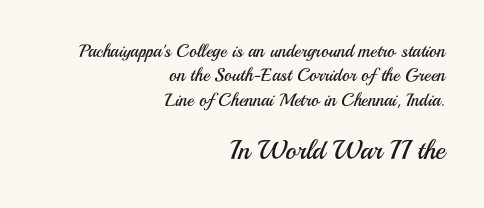
{"bold": "no", "underline": "no", "align": "right", "line_spacing": "normal", "line_spacing_ratio": 1.35, "letter_spacing": "normal", "letter_spacing_em": 0.0, "larger_block": "second", "size_ratio": 1.5, "glyph_px": 27}
